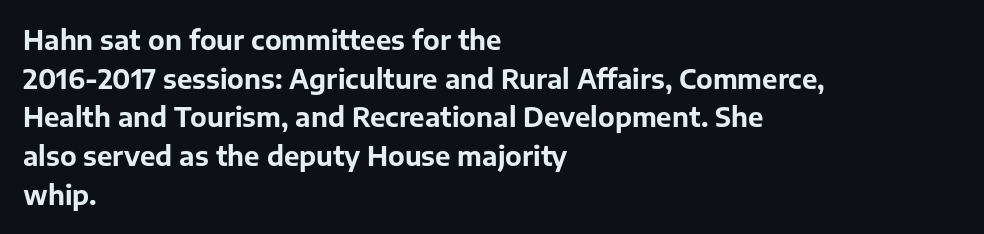
Leading: standard. Glyph-to-glyph distance matches everyday printed text. The face used here has the dense, thick strokes of a bold. These lines stack with their left ends in a neat column.
